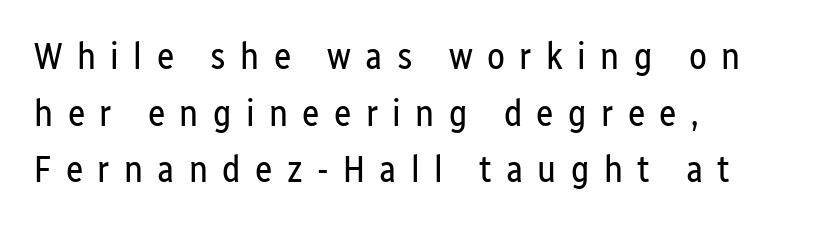
{"serif": "no", "italic": "no", "bold": "no", "weight": "regular", "width": "condensed", "stroke_contrast": "low", "x_height": "medium", "monospaced": "no", "underline": "no", "align": "left", "line_spacing": "normal", "line_spacing_ratio": 1.53, "letter_spacing": "wide", "letter_spacing_em": 0.39, "glyph_px": 37}
